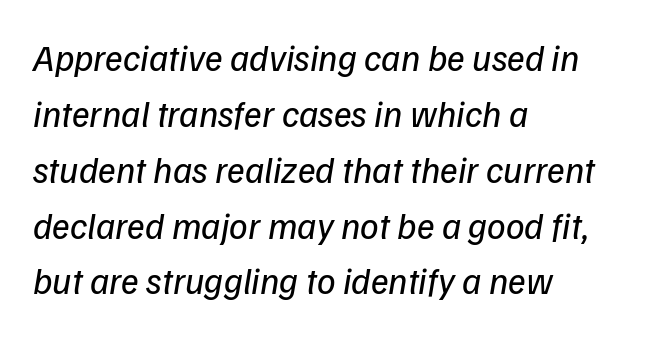
The image shows 37 px regular-weight type, italic (leaning right); set left-aligned, normal line spacing (1.51x), normal letter spacing, not underlined; low stroke contrast and a medium x-height.
